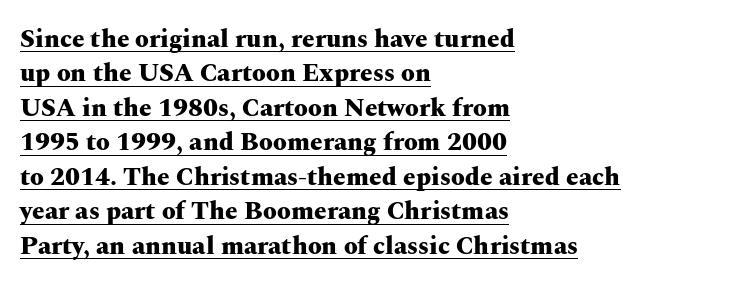
The face used here is rendered with its standard letterfit. Teacher's note: observe the even left margin — that is flush-left alignment. The passage shown is underscored from start to finish. This is heavy type, rendered in bold.
